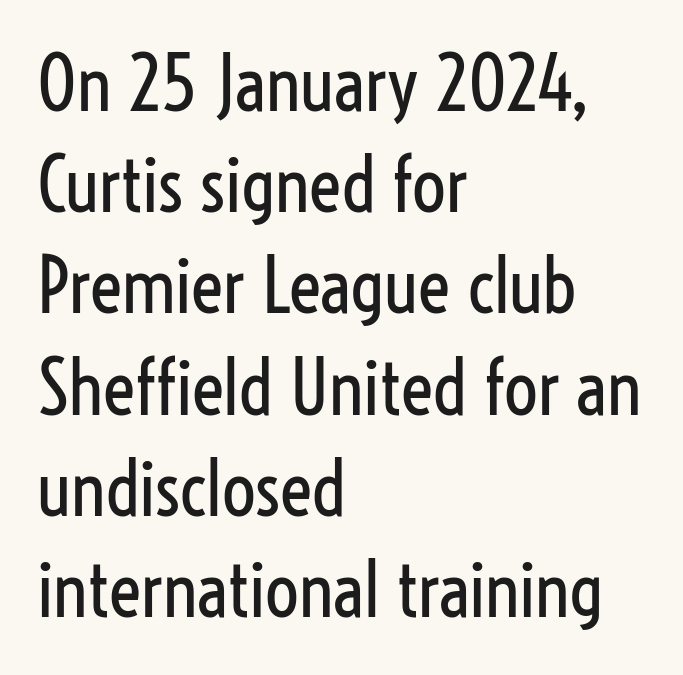
The image shows 75 px regular-weight, condensed sans-serif type, upright; set left-aligned, normal line spacing (1.35x), normal letter spacing, not underlined; low stroke contrast and a medium x-height.
